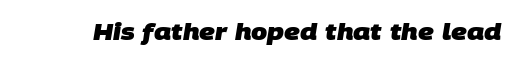
Compared with typical body copy, the letter spacing here is the same. A bare baseline throughout the passage. Chunky letters — that's bold for sure.
